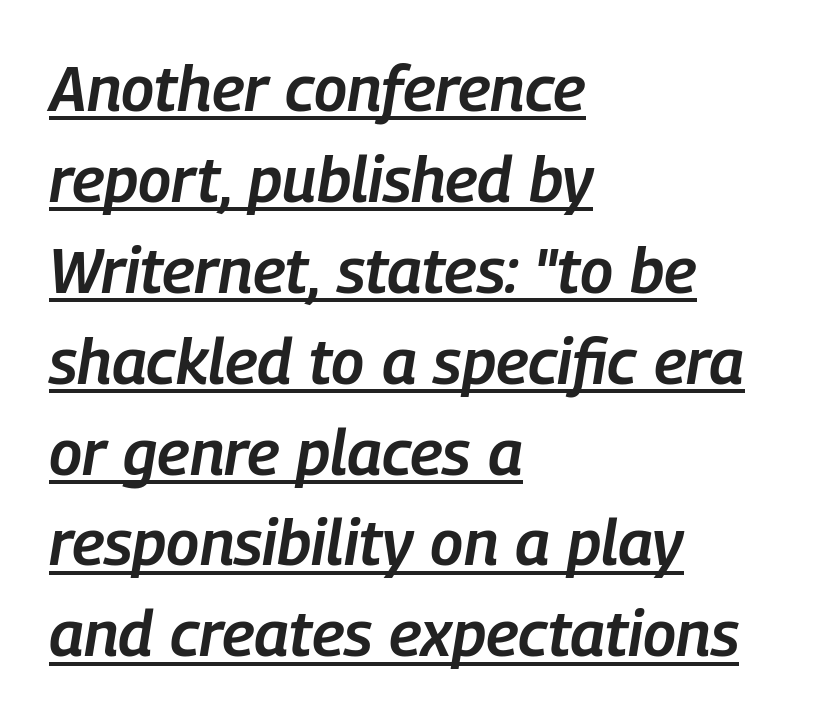
Is the type bold? Partly — it's a semibold, heavier than regular but not fully bold. Rows of type keep a routine distance in the vertical direction. Each line starts at the same left margin while the right side varies. In terms of posture, this sample is oblique. Varying glyph widths throughout — classic text-font behaviour. Tracking here is standard; glyphs follow each other at the usual distance.
